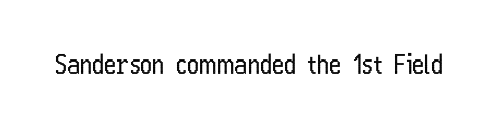
{"italic": "no", "bold": "no", "underline": "no", "letter_spacing": "normal", "letter_spacing_em": 0.0, "glyph_px": 26}
